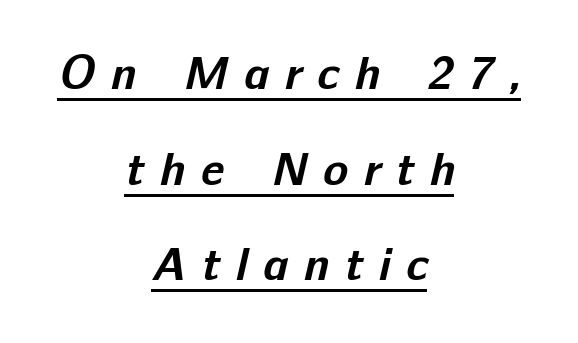
Q: Is the text bold? A: Yes.
Q: Is the typeface a serif or a sans-serif typeface? A: Sans-serif.
Q: Is the text underlined? A: Yes.
Q: How is the paragraph aligned? A: Centered.
Q: Is the spacing between letters normal or unusually wide? A: Unusually wide.
Q: Is the spacing between lines tight, normal or loose? A: Loose.
Q: Width (condensed, normal, or wide)? A: Normal.
Q: Stroke contrast? A: Low.
Q: x-height? A: Medium.
Q: Monospaced? A: No.
